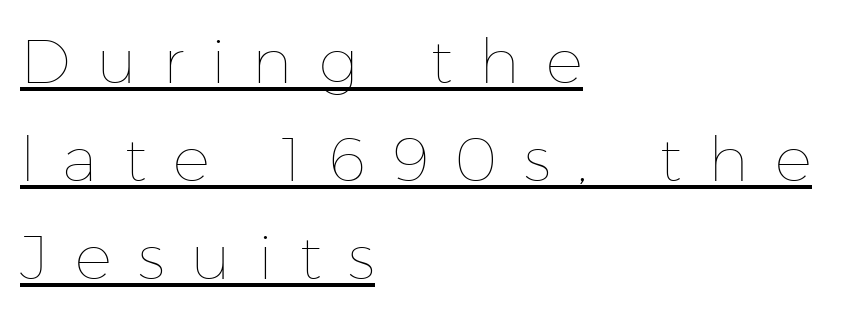
The image shows 62 px thin type, upright; set left-aligned, normal line spacing (1.58x), unusually wide letter spacing (+0.43 em), underlined; low stroke contrast and a medium x-height.
